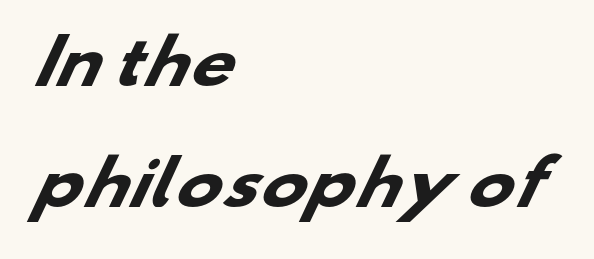
The space between consecutive lines is lavish. To sum up the face: it is a sans, with no serifs. Looks like regular typesetting: each glyph gets only the width it needs. What stands out about the letter spacing? Nothing — it is the standard amount.
